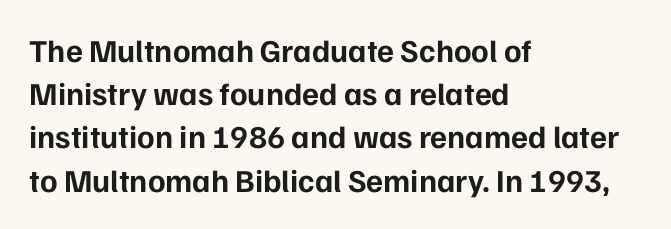
Q: Is the text bold? A: Yes.
Q: Is the text italic (slanted)? A: No, it is upright.
Q: Is the typeface a serif or a sans-serif typeface? A: Sans-serif.
Q: Is the text underlined? A: No.
Q: How is the paragraph aligned? A: Left-aligned.
Q: Is the spacing between letters normal or unusually wide? A: Normal.
Q: Is the spacing between lines tight, normal or loose? A: Normal.
Q: Width (condensed, normal, or wide)? A: Normal.
Q: Stroke contrast? A: Low.
Q: x-height? A: Medium.
Q: Monospaced? A: No.
